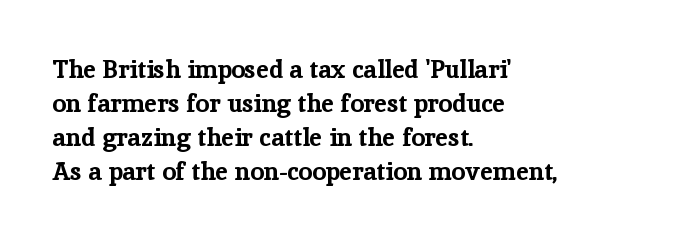
The image shows 25 px bold type, upright; set left-aligned, normal line spacing (1.36x), normal letter spacing, not underlined.
